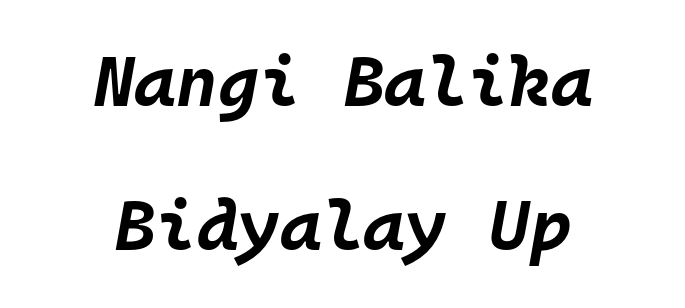
Q: Is the text bold? A: Yes.
Q: Is the text italic (slanted)? A: Yes, it leans right by about 10 degrees.
Q: Is the text underlined? A: No.
Q: How is the paragraph aligned? A: Centered.
Q: Is the spacing between letters normal or unusually wide? A: Normal.
Q: Is the spacing between lines tight, normal or loose? A: Loose.
Q: Width (condensed, normal, or wide)? A: Normal.
Q: Stroke contrast? A: Low.
Q: x-height? A: Large.
Q: Monospaced? A: Yes.
